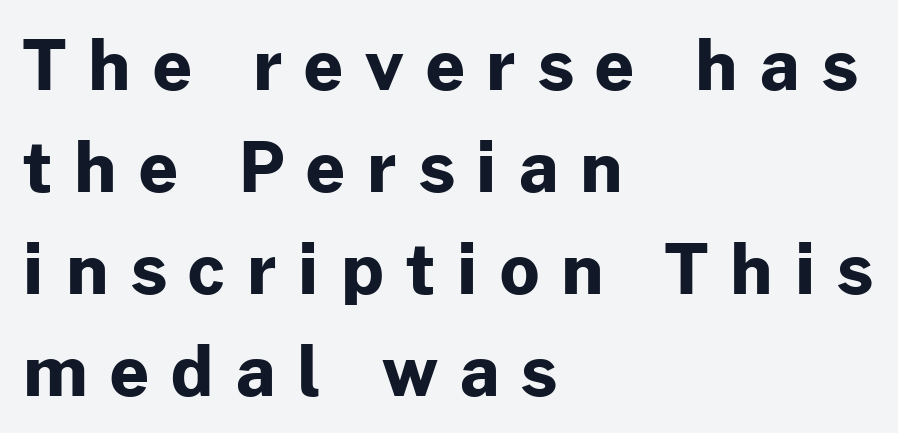
{"serif": "no", "italic": "no", "bold": "yes", "weight": "bold", "width": "normal", "stroke_contrast": "low", "x_height": "medium", "monospaced": "no", "underline": "no", "align": "left", "line_spacing": "normal", "line_spacing_ratio": 1.48, "letter_spacing": "wide", "letter_spacing_em": 0.32, "glyph_px": 69}
